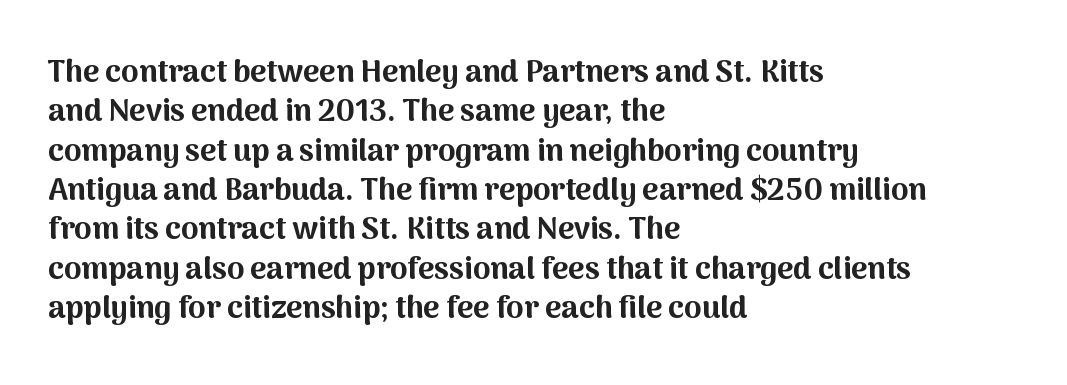
{"serif": "no", "italic": "no", "bold": "yes", "weight": "bold", "width": "normal", "stroke_contrast": "medium", "x_height": "medium", "monospaced": "no", "underline": "no", "align": "left", "line_spacing": "normal", "line_spacing_ratio": 1.27, "letter_spacing": "normal", "letter_spacing_em": 0.0, "glyph_px": 31}
